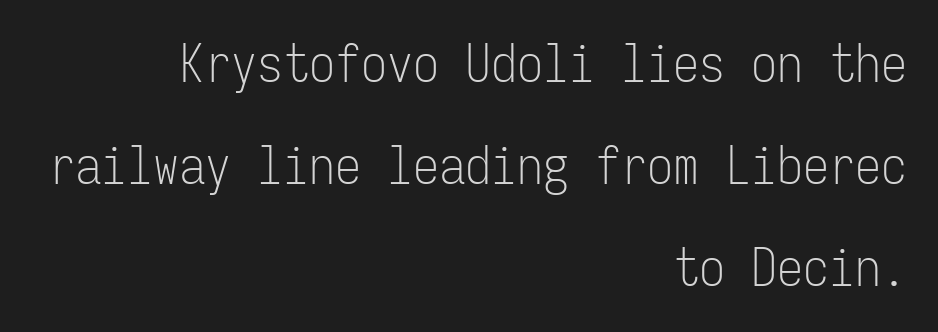
The image shows 52 px light, condensed sans-serif type, upright, monospaced; set right-aligned, loose line spacing (1.96x), normal letter spacing, not underlined; low stroke contrast and a medium x-height.
